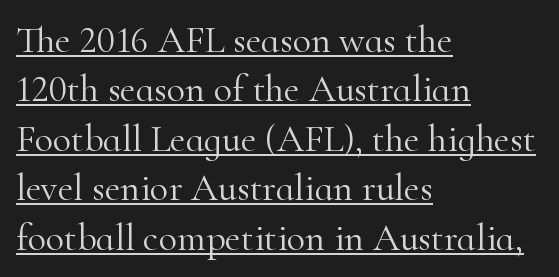
Q: Is the text bold? A: No.
Q: Is the text italic (slanted)? A: No, it is upright.
Q: Is the typeface a serif or a sans-serif typeface? A: Serif.
Q: Is the text underlined? A: Yes.
Q: How is the paragraph aligned? A: Left-aligned.
Q: Is the spacing between letters normal or unusually wide? A: Normal.
Q: Is the spacing between lines tight, normal or loose? A: Normal.
Q: Width (condensed, normal, or wide)? A: Normal.
Q: Stroke contrast? A: High.
Q: x-height? A: Small.
Q: Monospaced? A: No.
